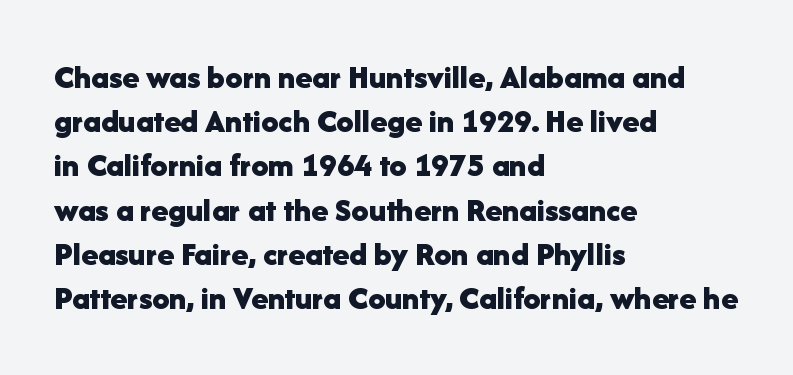
{"serif": "no", "italic": "no", "bold": "yes", "weight": "bold", "width": "normal", "stroke_contrast": "low", "x_height": "medium", "monospaced": "no", "underline": "no", "align": "left", "line_spacing": "normal", "line_spacing_ratio": 1.3, "letter_spacing": "normal", "letter_spacing_em": 0.0, "glyph_px": 34}
